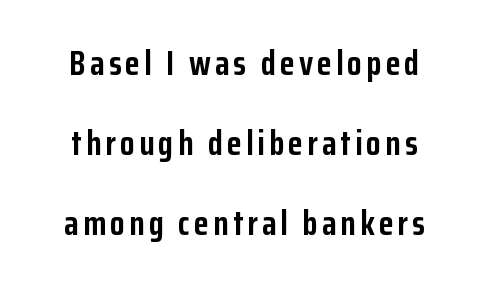
The image shows 34 px semibold, condensed sans-serif type, upright; set centered, loose line spacing (2.35x), not underlined; low stroke contrast and a medium x-height.
